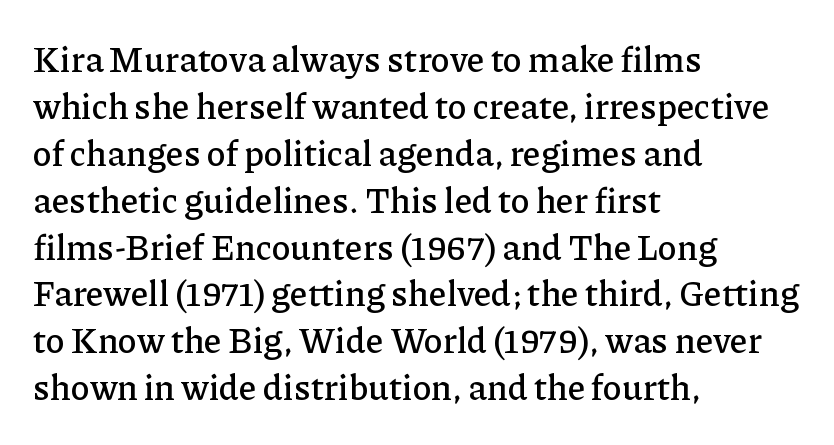
The image shows 35 px serif type, upright; set left-aligned, normal line spacing (1.34x), normal letter spacing, not underlined; low stroke contrast and a medium x-height.
